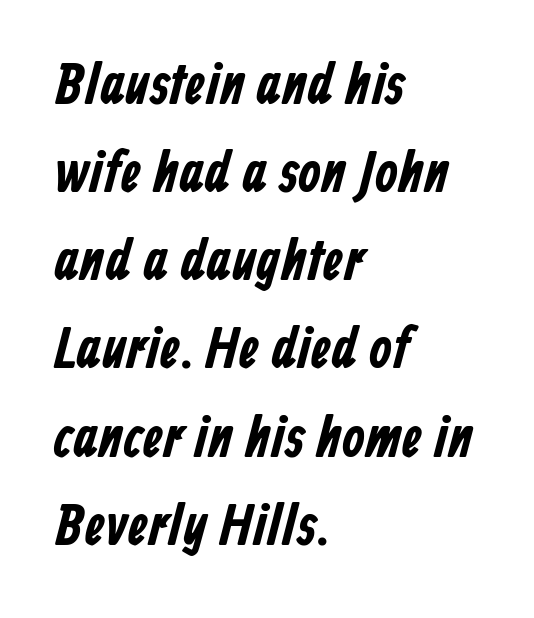
The image shows 58 px condensed sans-serif type; set left-aligned, normal line spacing (1.52x), normal letter spacing, not underlined; low stroke contrast and a medium x-height.
